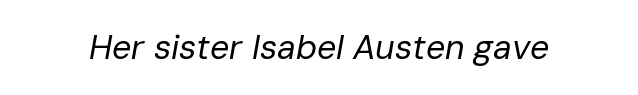
Q: Is the text bold? A: No.
Q: Is the text italic (slanted)? A: Yes, it leans right by about 10 degrees.
Q: Is the text underlined? A: No.
Q: Is the spacing between letters normal or unusually wide? A: Normal.
Q: Width (condensed, normal, or wide)? A: Normal.
Q: Stroke contrast? A: Low.
Q: x-height? A: Medium.
Q: Monospaced? A: No.
